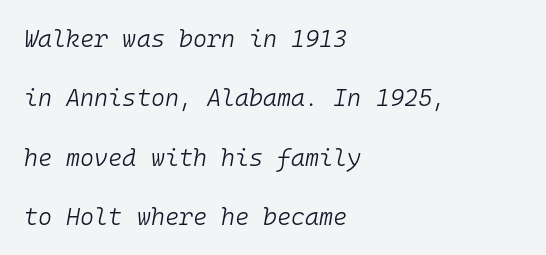
{"italic": "yes", "lean": "right", "slant_degrees": 10, "bold": "no", "underline": "no", "align": "left", "line_spacing": "loose", "line_spacing_ratio": 2.47, "letter_spacing": "normal", "letter_spacing_em": 0.0, "glyph_px": 24}
